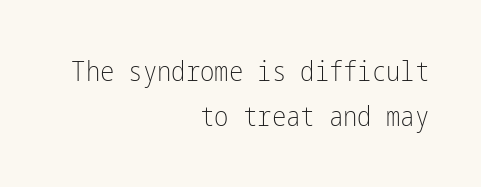
{"italic": "no", "bold": "no", "underline": "no", "align": "right", "line_spacing": "normal", "line_spacing_ratio": 1.68, "letter_spacing": "normal", "letter_spacing_em": 0.0, "glyph_px": 27}
